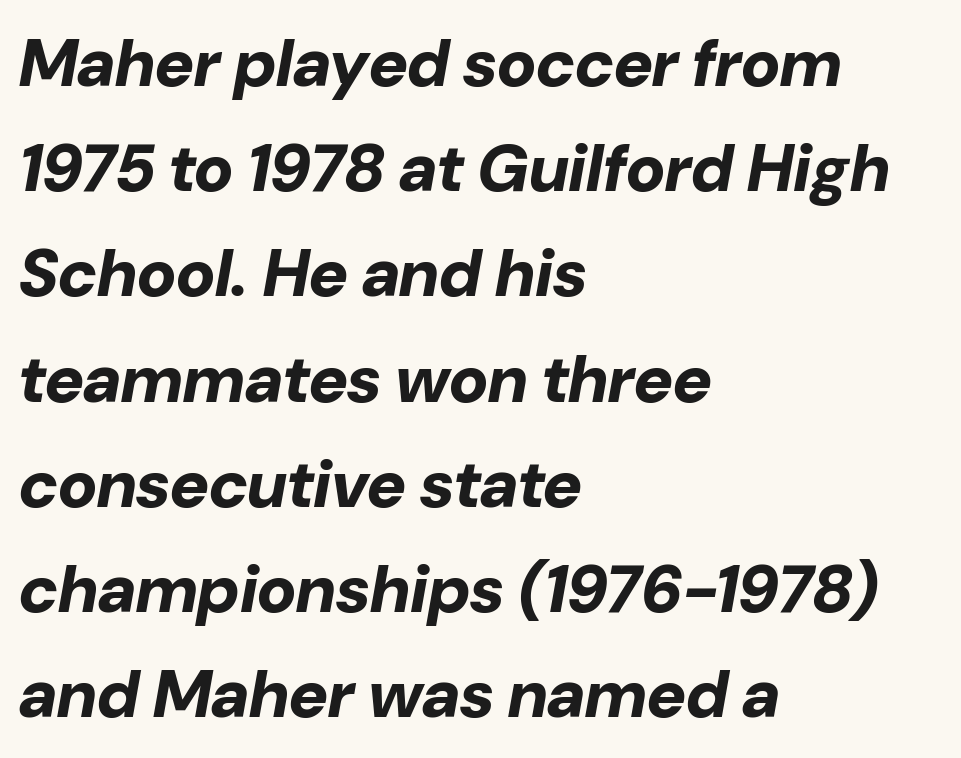
The image shows 67 px bold type, italic (leaning right); set left-aligned, normal line spacing (1.57x), normal letter spacing, not underlined; low stroke contrast and a medium x-height.
